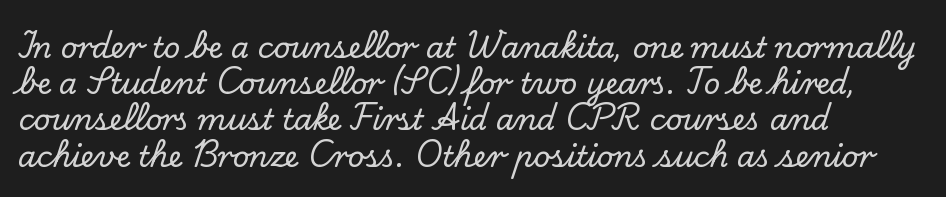
The image shows 29 px serif type; set left-aligned, normal line spacing (1.25x), normal letter spacing, not underlined; low stroke contrast and a small x-height.
